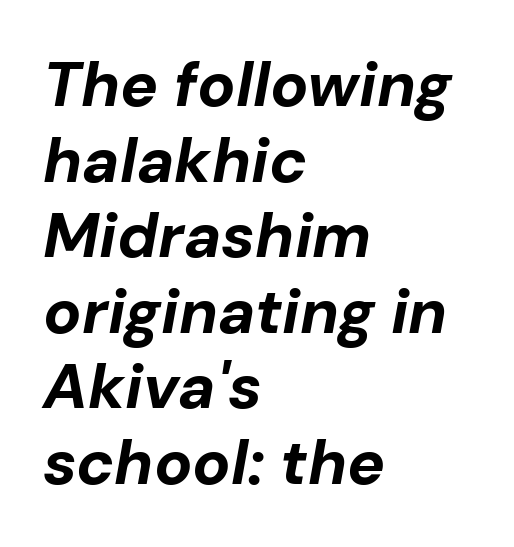
{"italic": "yes", "lean": "right", "slant_degrees": 10, "bold": "yes", "weight": "bold", "width": "normal", "stroke_contrast": "low", "x_height": "medium", "monospaced": "no", "underline": "no", "align": "left", "line_spacing_ratio": 1.2, "letter_spacing": "normal", "letter_spacing_em": 0.0, "glyph_px": 63}
